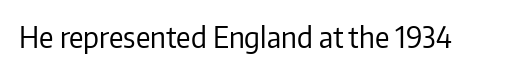
The specimen omits any rule beneath the text block's lines. Short note: letters normally spaced. Vertical strokes here are truly vertical. Note the varied advance widths — an 'i' is clearly narrower than an 'm'. The face used here is a sans, in the tradition of grotesques and geometrics.
